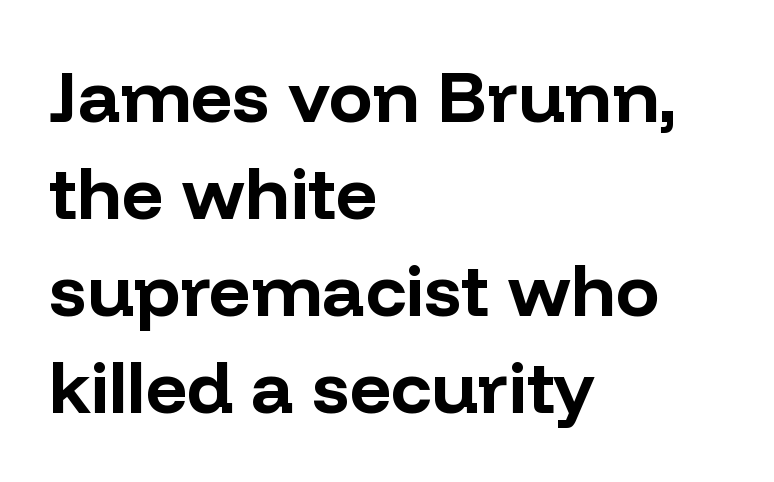
{"serif": "no", "italic": "no", "bold": "yes", "weight": "bold", "width": "normal", "stroke_contrast": "low", "x_height": "medium", "monospaced": "no", "underline": "no", "align": "left", "line_spacing": "normal", "line_spacing_ratio": 1.33, "letter_spacing": "normal", "letter_spacing_em": 0.0, "glyph_px": 73}
